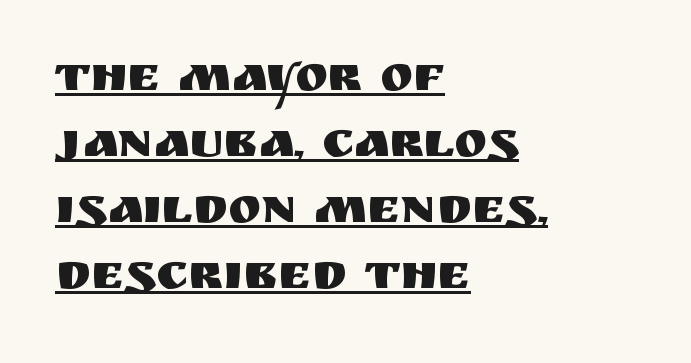
The image shows 50 px sans-serif type, upright; set left-aligned, normal line spacing (1.32x), normal letter spacing, underlined; medium stroke contrast and a large x-height.
